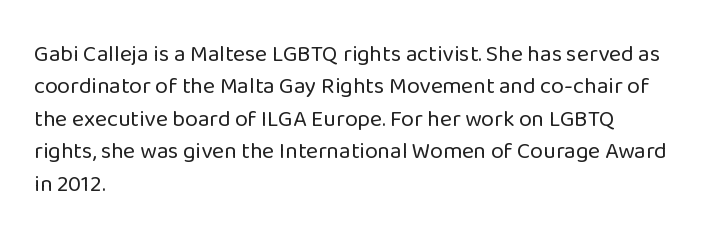
Q: Is the text bold? A: No.
Q: Is the text italic (slanted)? A: No, it is upright.
Q: Is the text underlined? A: No.
Q: How is the paragraph aligned? A: Left-aligned.
Q: Is the spacing between letters normal or unusually wide? A: Normal.
Q: Is the spacing between lines tight, normal or loose? A: Normal.
